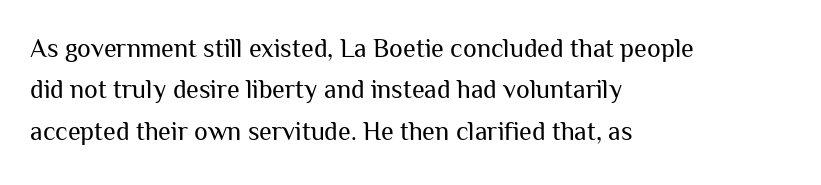
Q: Is the text bold? A: No.
Q: Is the text italic (slanted)? A: No, it is upright.
Q: Is the text underlined? A: No.
Q: How is the paragraph aligned? A: Left-aligned.
Q: Is the spacing between letters normal or unusually wide? A: Normal.
Q: Is the spacing between lines tight, normal or loose? A: Normal.
